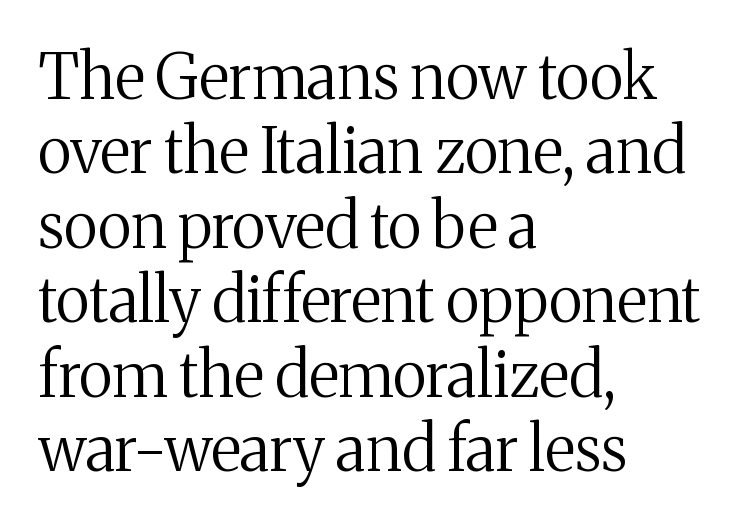
{"serif": "yes", "italic": "no", "bold": "no", "weight": "regular", "width": "normal", "stroke_contrast": "medium", "x_height": "medium", "monospaced": "no", "underline": "no", "align": "left", "line_spacing_ratio": 1.2, "letter_spacing": "normal", "letter_spacing_em": 0.0, "glyph_px": 62}
